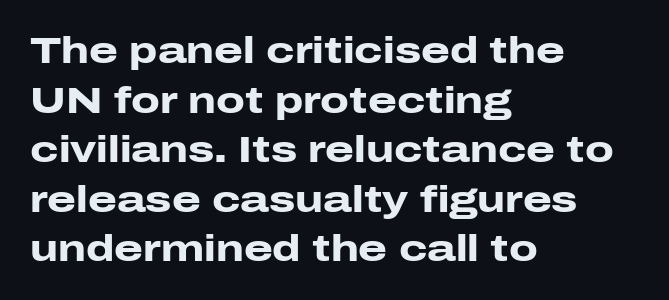
The image shows 37 px heavy, wide sans-serif type, upright; set left-aligned, normal line spacing (1.34x), normal letter spacing, not underlined; low stroke contrast and a medium x-height.
